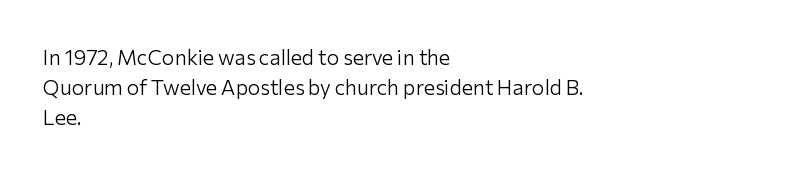
Quick note: interline space is typical. Nothing unusual about the tracking: characters are spaced as the font intends. Unmarked baselines from the first word to the last. No italicization has been applied; the sample stays upright.
